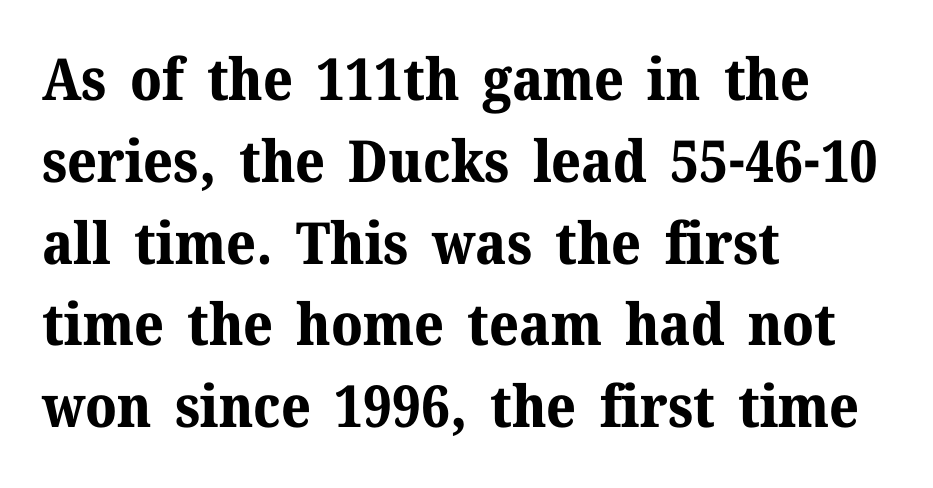
{"serif": "yes", "italic": "no", "bold": "yes", "weight": "bold", "width": "normal", "stroke_contrast": "medium", "x_height": "medium", "monospaced": "no", "underline": "no", "align": "left", "line_spacing": "normal", "line_spacing_ratio": 1.41, "letter_spacing": "normal", "letter_spacing_em": 0.0, "glyph_px": 58}
